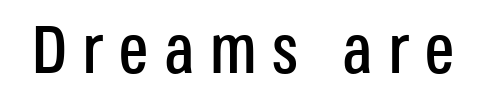
Designer's note — italics off, roman on. The strip under each line holds only bare page. Nope, no serifs anywhere on these letters. Here the designer chose a conventional face with non-uniform glyph widths.
